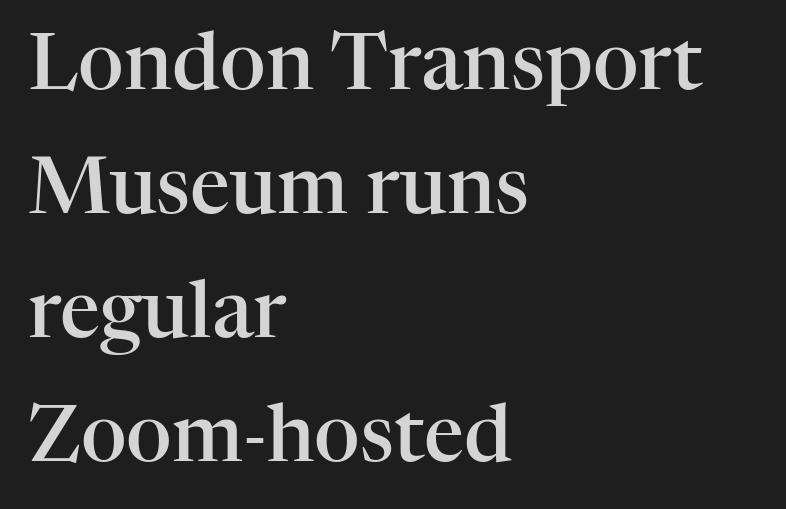
{"serif": "yes", "italic": "no", "bold": "semi", "weight": "semibold", "width": "normal", "stroke_contrast": "high", "x_height": "medium", "monospaced": "no", "underline": "no", "align": "left", "line_spacing": "normal", "line_spacing_ratio": 1.57, "letter_spacing": "normal", "letter_spacing_em": 0.0, "glyph_px": 79}
